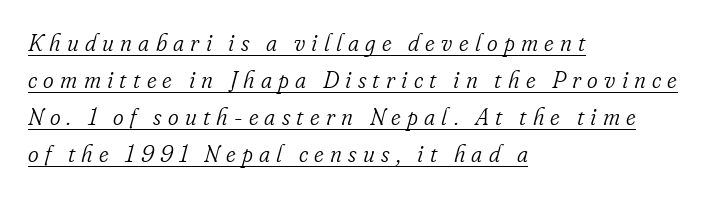
The image shows 23 px text type, italic (leaning right); set left-aligned, normal line spacing (1.61x), unusually wide letter spacing (+0.27 em), underlined.
